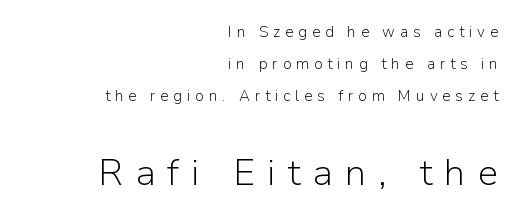
Q: Is the text bold? A: No.
Q: Is the text italic (slanted)? A: No, it is upright.
Q: Is the typeface a serif or a sans-serif typeface? A: Sans-serif.
Q: Is the text underlined? A: No.
Q: How is the paragraph aligned? A: Right-aligned.
Q: Is the spacing between letters normal or unusually wide? A: Unusually wide.
Q: Is the spacing between lines tight, normal or loose? A: Loose.
Q: Which block of text is set in a larger size, the first (top) or the second (bottom)? A: The second (bottom) one.
Q: Width (condensed, normal, or wide)? A: Normal.
Q: Stroke contrast? A: Low.
Q: x-height? A: Medium.
Q: Monospaced? A: No.
